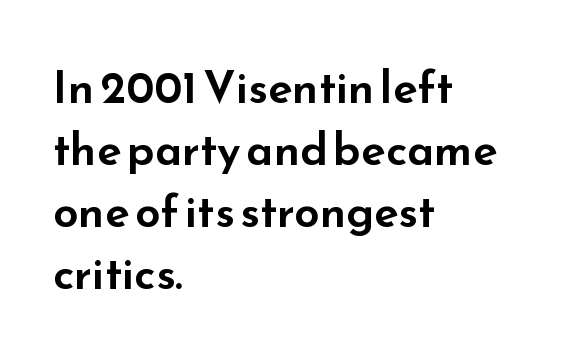
{"serif": "no", "italic": "no", "width": "wide", "stroke_contrast": "low", "x_height": "small", "monospaced": "no", "underline": "no", "align": "left", "line_spacing": "normal", "line_spacing_ratio": 1.38, "letter_spacing": "normal", "letter_spacing_em": 0.0, "glyph_px": 45}
